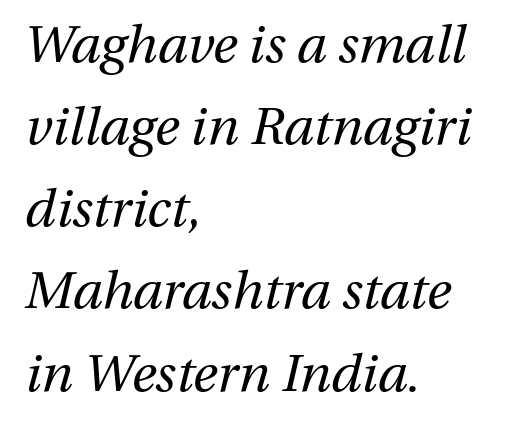
{"italic": "yes", "lean": "right", "slant_degrees": 13, "bold": "no", "weight": "regular", "width": "normal", "stroke_contrast": "medium", "x_height": "medium", "monospaced": "no", "underline": "no", "align": "left", "line_spacing": "normal", "line_spacing_ratio": 1.58, "letter_spacing": "normal", "letter_spacing_em": 0.0, "glyph_px": 52}
